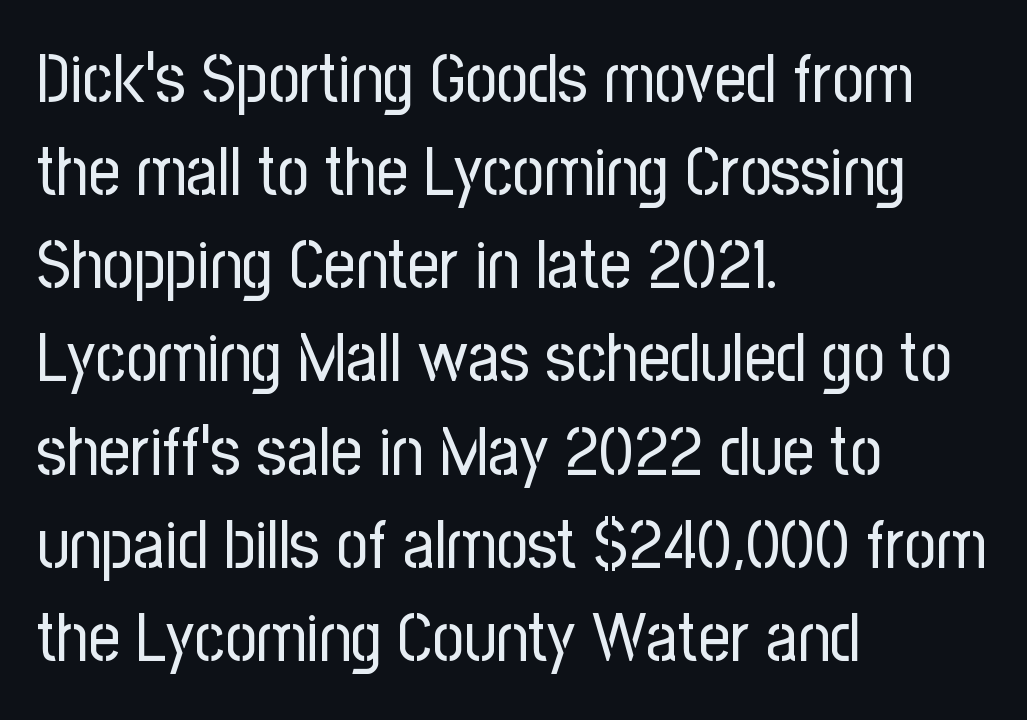
Q: Is the text bold? A: No.
Q: Is the text italic (slanted)? A: No, it is upright.
Q: Is the typeface a serif or a sans-serif typeface? A: Sans-serif.
Q: Is the text underlined? A: No.
Q: How is the paragraph aligned? A: Left-aligned.
Q: Is the spacing between letters normal or unusually wide? A: Normal.
Q: Is the spacing between lines tight, normal or loose? A: Normal.
Q: Width (condensed, normal, or wide)? A: Condensed.
Q: Stroke contrast? A: Low.
Q: x-height? A: Medium.
Q: Monospaced? A: No.
